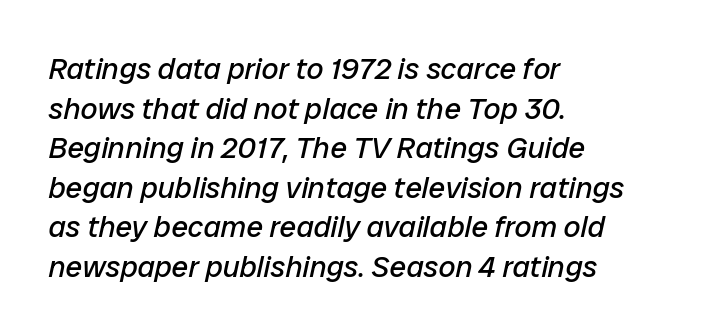
The image shows 30 px regular-weight type, italic (leaning right); set left-aligned, normal line spacing (1.32x), normal letter spacing, not underlined; low stroke contrast and a medium x-height.
